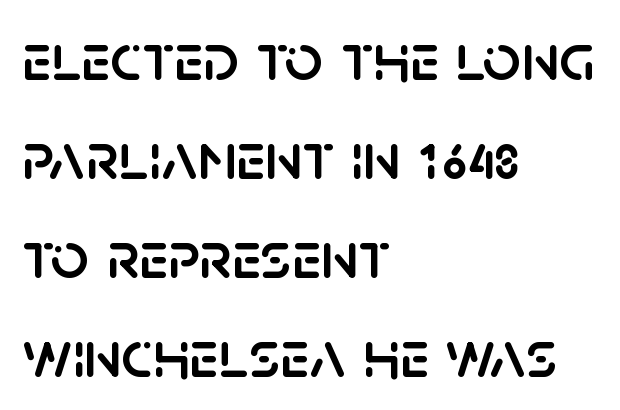
The image shows 67 px sans-serif type, upright; set left-aligned, normal line spacing (1.48x), normal letter spacing, not underlined; low stroke contrast and a large x-height.
